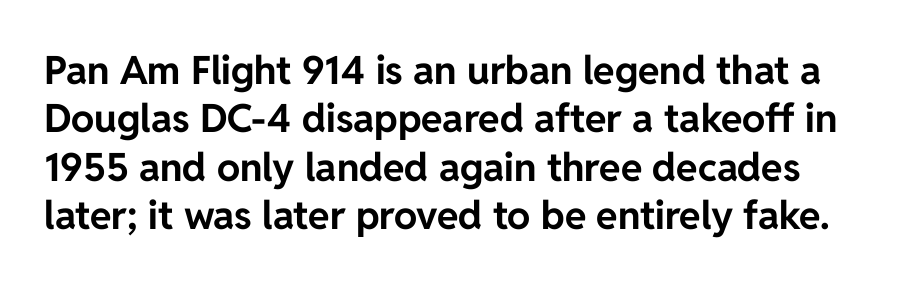
Q: Is the text bold? A: Yes.
Q: Is the text italic (slanted)? A: No, it is upright.
Q: Is the typeface a serif or a sans-serif typeface? A: Sans-serif.
Q: Is the text underlined? A: No.
Q: Is the spacing between letters normal or unusually wide? A: Normal.
Q: Width (condensed, normal, or wide)? A: Normal.
Q: Stroke contrast? A: Low.
Q: x-height? A: Medium.
Q: Monospaced? A: No.
